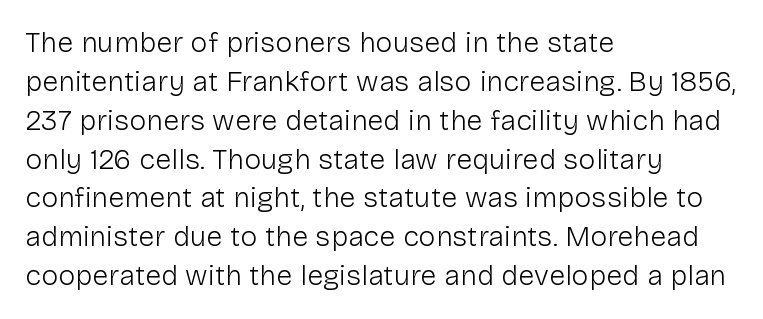
Q: Is the text bold? A: No.
Q: Is the text italic (slanted)? A: No, it is upright.
Q: Is the typeface a serif or a sans-serif typeface? A: Sans-serif.
Q: Is the text underlined? A: No.
Q: How is the paragraph aligned? A: Left-aligned.
Q: Is the spacing between letters normal or unusually wide? A: Normal.
Q: Is the spacing between lines tight, normal or loose? A: Normal.
Q: Width (condensed, normal, or wide)? A: Normal.
Q: Stroke contrast? A: Low.
Q: x-height? A: Medium.
Q: Monospaced? A: No.
